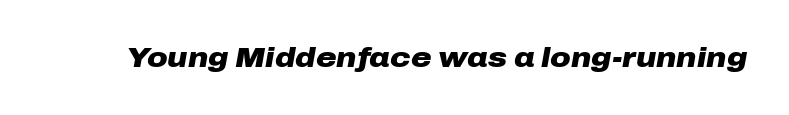
The image shows 28 px heavy, wide type, italic (leaning right); set normal letter spacing, not underlined; low stroke contrast and a medium x-height.
